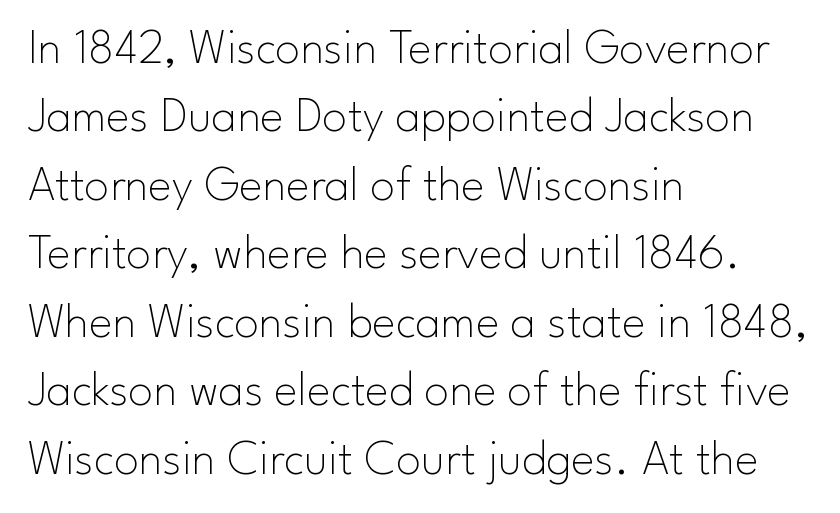
Q: Is the text bold? A: No.
Q: Is the text italic (slanted)? A: No, it is upright.
Q: Is the typeface a serif or a sans-serif typeface? A: Sans-serif.
Q: Is the text underlined? A: No.
Q: How is the paragraph aligned? A: Left-aligned.
Q: Is the spacing between letters normal or unusually wide? A: Normal.
Q: Is the spacing between lines tight, normal or loose? A: Normal.
Q: Width (condensed, normal, or wide)? A: Normal.
Q: Stroke contrast? A: Low.
Q: x-height? A: Small.
Q: Monospaced? A: No.
